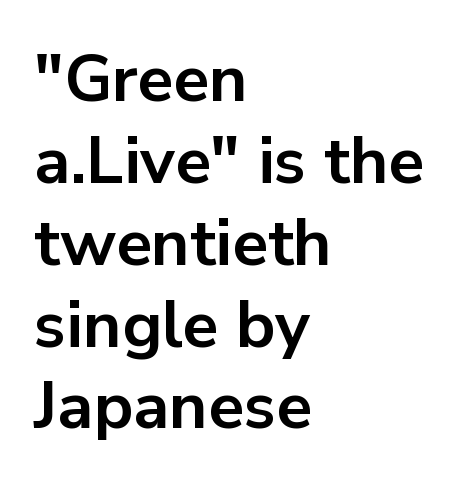
{"serif": "no", "italic": "no", "bold": "yes", "weight": "bold", "width": "normal", "stroke_contrast": "low", "x_height": "medium", "monospaced": "no", "underline": "no", "align": "left", "line_spacing_ratio": 1.24, "letter_spacing": "normal", "letter_spacing_em": 0.0, "glyph_px": 66}
